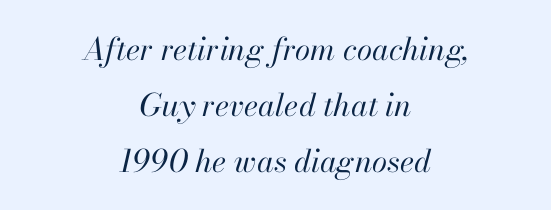
You could not count columns in this text — the font is proportionally spaced. Spacing between characters is what you'd get straight out of the box. Designer's note — italics engaged. Is the block centered? Yes — each line is placed symmetrically about the middle. Weight: not bold — regular or lighter. The specimen omits any rule beneath the text block's lines.
